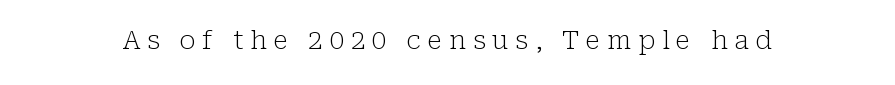
The image shows 26 px text type, upright; set unusually wide letter spacing (+0.26 em), not underlined.
